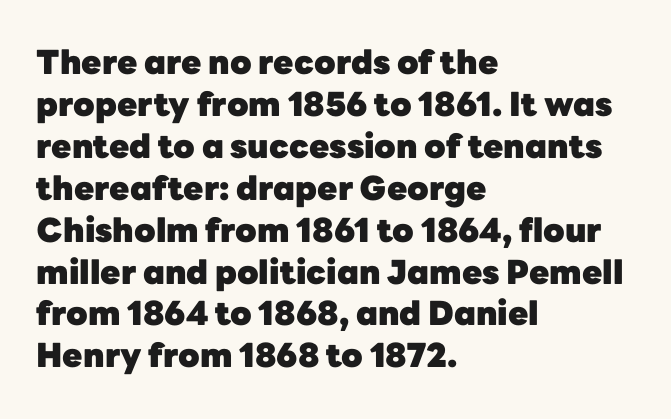
Is there much room between lines? A standard amount, neither cramped nor airy. Descender tails drop into unmarked territory. Think of a printed novel: that variable character pitch is what you see here. The type sits square on the baseline with zero lean.
